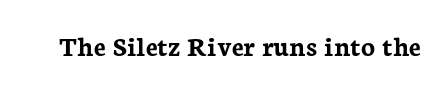
The image shows 29 px semibold serif type, upright; set normal letter spacing, not underlined; low stroke contrast and a medium x-height.
